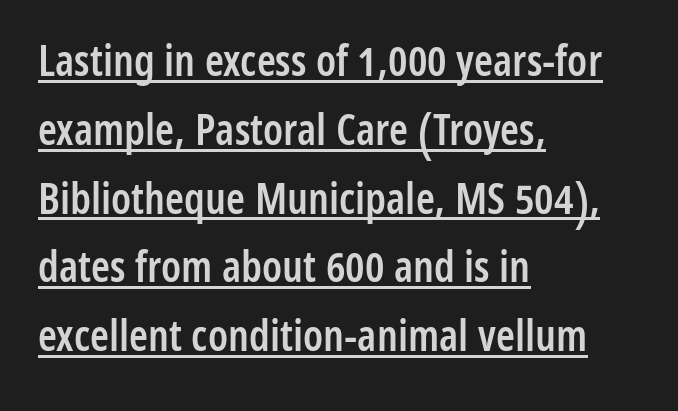
Words appear dense and cohesive because spacing is normal. Character widths vary here, with narrow letters taking less room than wide ones. The characters display no serif detailing; their extremities are plain. Quick note: not italic, upright. The setting favours the left margin, as ordinary paragraphs usually do.
